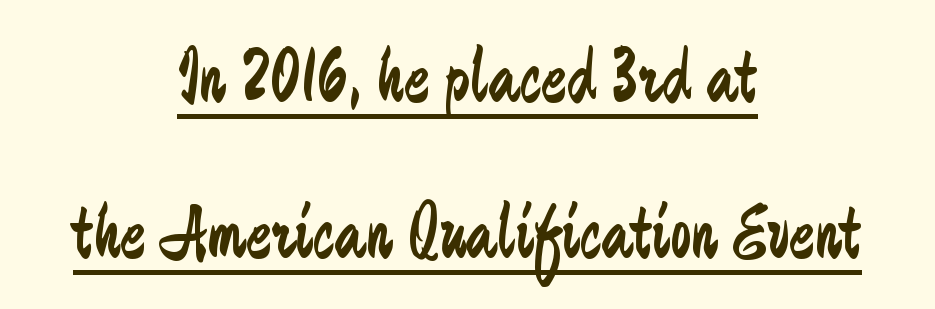
Note the varied advance widths — an 'i' is clearly narrower than an 'm'. The type is set solid horizontally, with unmodified tracking. The weight would be labelled regular, book, light, or lighter still. Examine the stroke ends and you'll find no serifs. Does a line run under the words? Yes, clearly.
